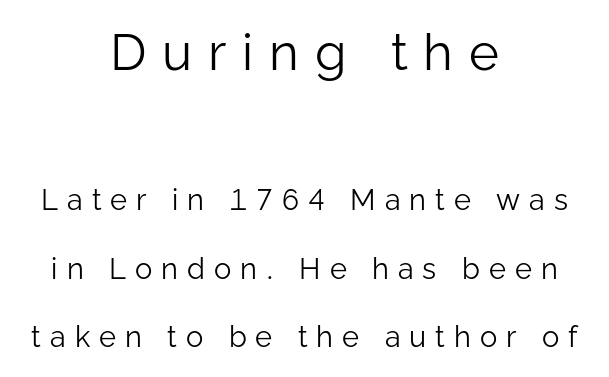
{"serif": "no", "italic": "no", "bold": "no", "weight": "light", "width": "normal", "stroke_contrast": "low", "x_height": "medium", "monospaced": "no", "underline": "no", "align": "center", "line_spacing": "loose", "line_spacing_ratio": 2.36, "letter_spacing": "wide", "letter_spacing_em": 0.31, "larger_block": "first", "size_ratio": 1.76, "glyph_px": 51}
